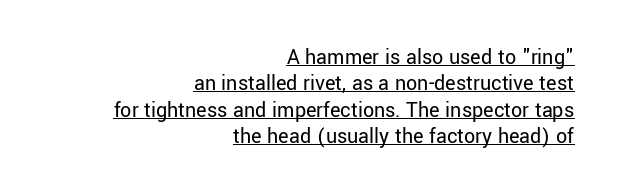
Q: Is the text bold? A: No.
Q: Is the text italic (slanted)? A: No, it is upright.
Q: Is the text underlined? A: Yes.
Q: How is the paragraph aligned? A: Right-aligned.
Q: Is the spacing between letters normal or unusually wide? A: Normal.
